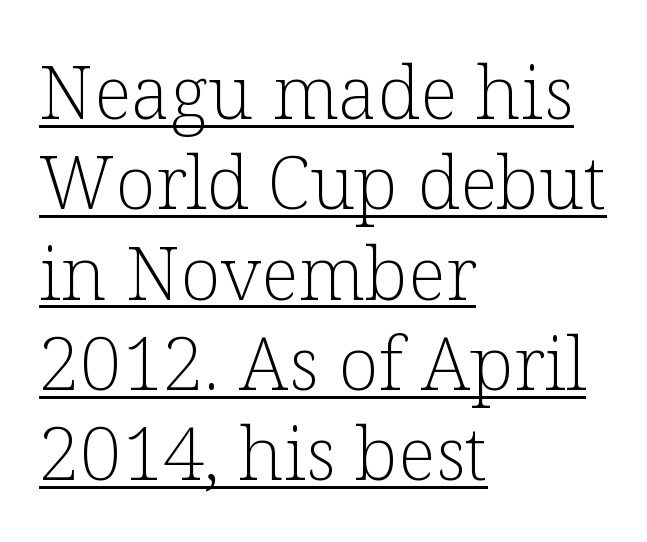
Q: Is the text bold? A: No.
Q: Is the text italic (slanted)? A: No, it is upright.
Q: Is the typeface a serif or a sans-serif typeface? A: Serif.
Q: Is the text underlined? A: Yes.
Q: How is the paragraph aligned? A: Left-aligned.
Q: Is the spacing between letters normal or unusually wide? A: Normal.
Q: Width (condensed, normal, or wide)? A: Normal.
Q: Stroke contrast? A: Low.
Q: x-height? A: Medium.
Q: Monospaced? A: No.
